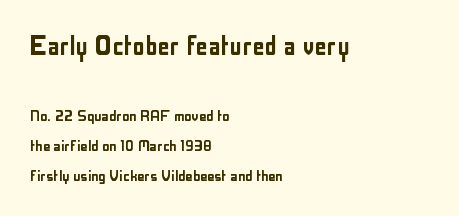
The image shows 31 px condensed sans-serif type, upright; set left-aligned, normal line spacing (1.66x), normal letter spacing, not underlined; the first (top) block is 1.72x larger; low stroke contrast and a medium x-height.
